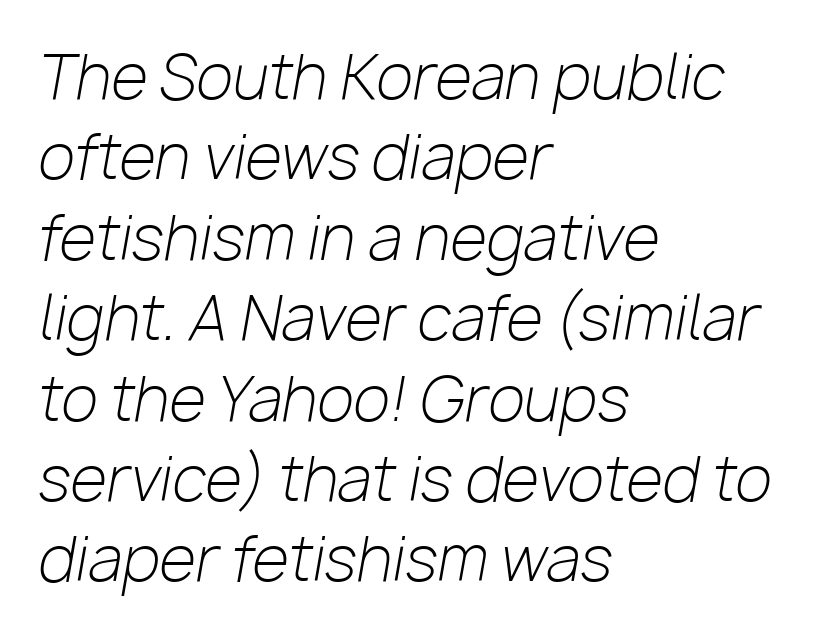
{"italic": "yes", "lean": "right", "slant_degrees": 10, "bold": "no", "weight": "light", "width": "normal", "stroke_contrast": "low", "x_height": "medium", "monospaced": "no", "underline": "no", "align": "left", "line_spacing": "normal", "line_spacing_ratio": 1.34, "letter_spacing": "normal", "letter_spacing_em": 0.0, "glyph_px": 60}
